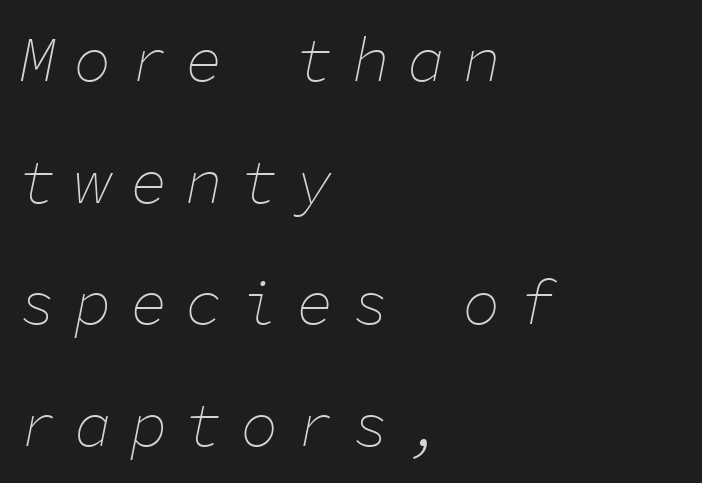
The image shows 63 px thin type, italic (leaning right), monospaced; set left-aligned, loose line spacing (1.93x), unusually wide letter spacing (+0.28 em), not underlined; low stroke contrast and a medium x-height.
